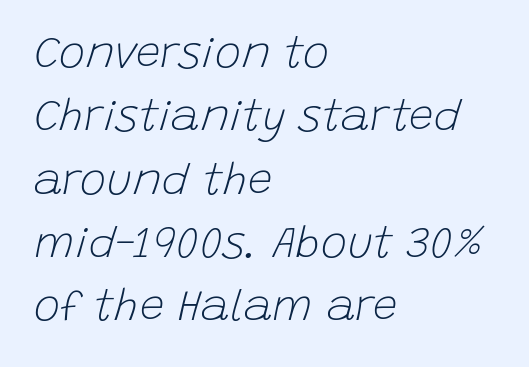
{"italic": "yes", "lean": "right", "slant_degrees": 15, "bold": "no", "weight": "light", "width": "normal", "stroke_contrast": "low", "x_height": "large", "monospaced": "no", "underline": "no", "align": "left", "line_spacing": "normal", "line_spacing_ratio": 1.44, "letter_spacing": "normal", "letter_spacing_em": 0.0, "glyph_px": 44}
